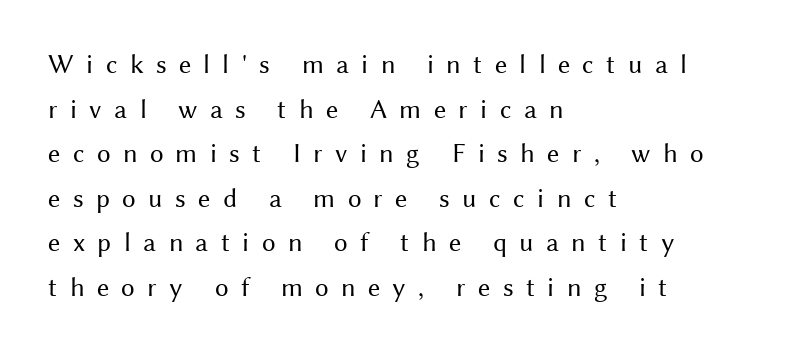
The image shows 27 px text type, upright; set left-aligned, normal line spacing (1.65x), unusually wide letter spacing (+0.46 em), not underlined.
